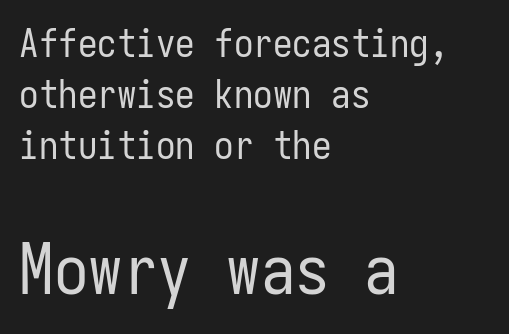
The image shows 69 px regular-weight, condensed sans-serif type, upright, monospaced; set left-aligned, normal line spacing (1.31x), normal letter spacing, not underlined; the second (bottom) block is 1.77x larger; low stroke contrast and a medium x-height.
